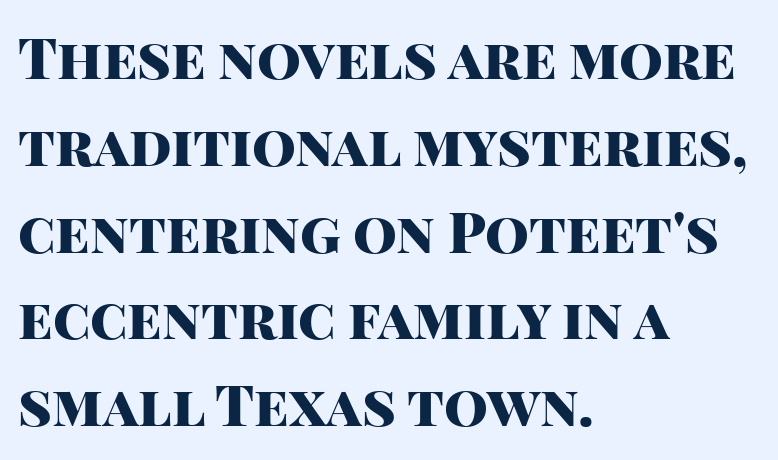
Proportional: the letters do not fall into vertical columns. As a designer I'd log this as weight 700, bold. The letters carry no serifs — their stems end cleanly without finishing strokes. A clean baseline with only descenders dipping below it. Posture: upright roman.
